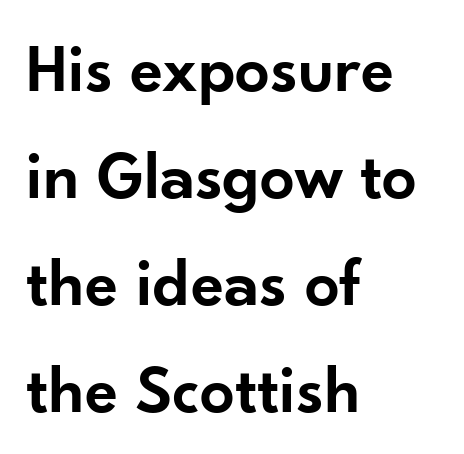
Q: Is the text bold? A: Semi-bold.
Q: Is the text italic (slanted)? A: No, it is upright.
Q: Is the typeface a serif or a sans-serif typeface? A: Sans-serif.
Q: Is the text underlined? A: No.
Q: How is the paragraph aligned? A: Left-aligned.
Q: Is the spacing between letters normal or unusually wide? A: Normal.
Q: Is the spacing between lines tight, normal or loose? A: Normal.
Q: Width (condensed, normal, or wide)? A: Normal.
Q: Stroke contrast? A: Low.
Q: x-height? A: Small.
Q: Monospaced? A: No.
